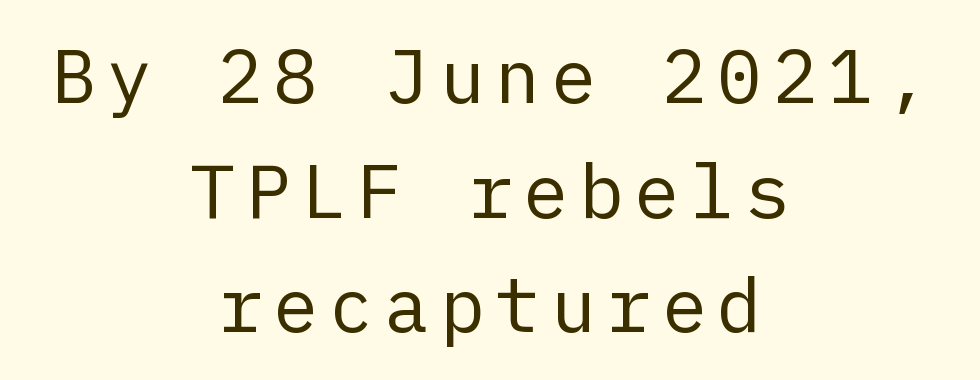
The image shows 75 px regular-weight sans-serif type, upright; set centered, normal line spacing (1.53x), not underlined; low stroke contrast and a medium x-height.
